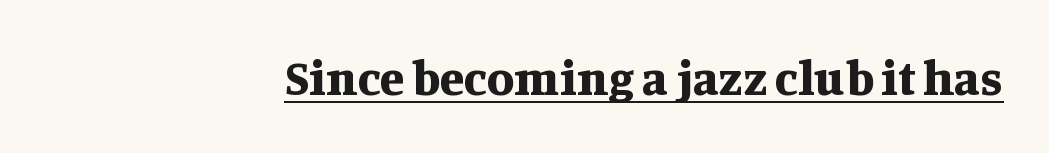
{"serif": "yes", "italic": "no", "bold": "yes", "weight": "bold", "width": "normal", "stroke_contrast": "medium", "x_height": "large", "monospaced": "no", "underline": "yes", "letter_spacing": "normal", "letter_spacing_em": 0.0, "glyph_px": 50}
